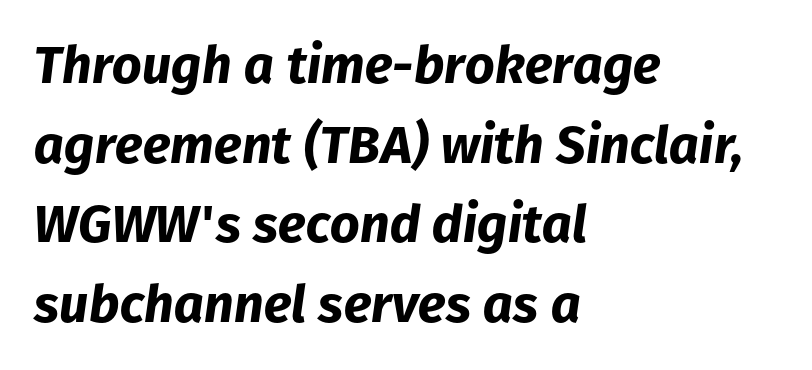
Q: Is the text bold? A: Yes.
Q: Is the text italic (slanted)? A: Yes, it leans right by about 8 degrees.
Q: Is the text underlined? A: No.
Q: How is the paragraph aligned? A: Left-aligned.
Q: Is the spacing between letters normal or unusually wide? A: Normal.
Q: Is the spacing between lines tight, normal or loose? A: Normal.
Q: Width (condensed, normal, or wide)? A: Normal.
Q: Stroke contrast? A: Low.
Q: x-height? A: Medium.
Q: Monospaced? A: No.
